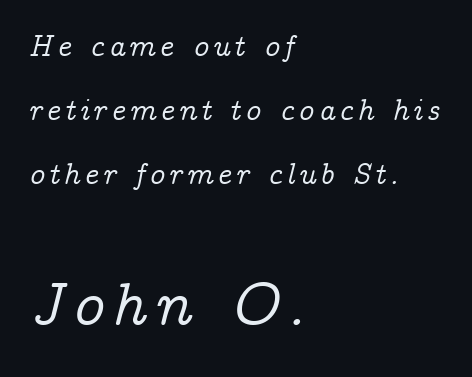
Bigger letters appear in the bottom chunk; the top chunk is reduced. This rendering features lettering with no underline. This sample has the flowing, uneven cadence of proportional lettering. The letters are slanted; this is an italic face. Is the block centered? No — it sits flush against the left margin. Type style note: has serifs.
